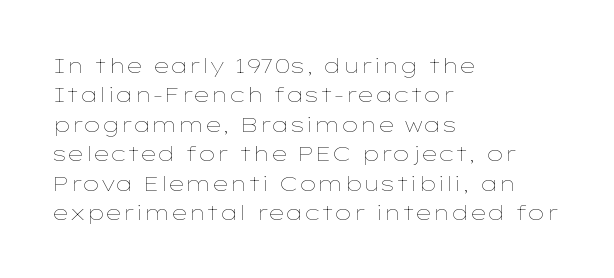
Q: Is the text bold? A: No.
Q: Is the text italic (slanted)? A: No, it is upright.
Q: Is the text underlined? A: No.
Q: How is the paragraph aligned? A: Left-aligned.
Q: Is the spacing between letters normal or unusually wide? A: Normal.
Q: Is the spacing between lines tight, normal or loose? A: Normal.
